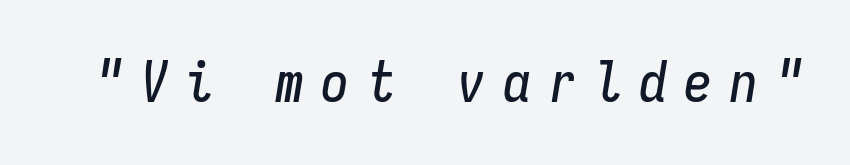
These lines are rendered in a fixed-pitch font. Decoration check: the copy has no underline. Letter spacing: wide. Tall strokes in this sample are angled rather than plumb.
